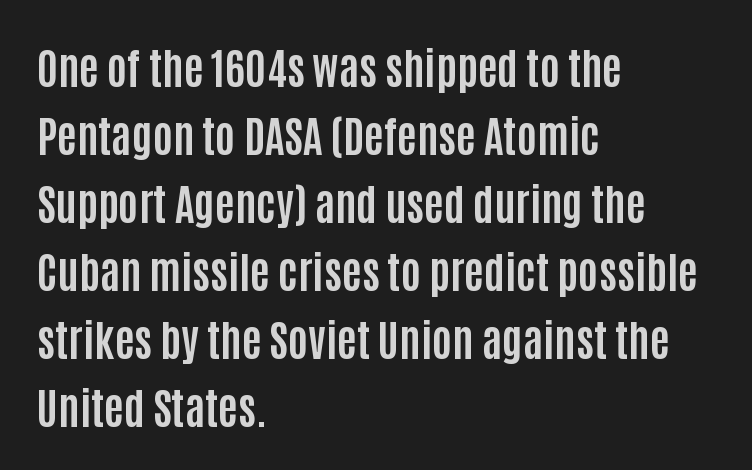
The image shows 43 px bold, condensed sans-serif type, upright; set left-aligned, normal line spacing (1.58x), normal letter spacing, not underlined; low stroke contrast and a large x-height.
